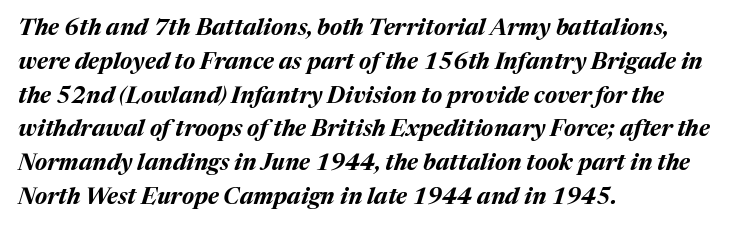
Rendered with sloped, italic letterforms. Regarding leading, the lines here are spaced in the standard way. A student would call this left alignment; a typographer would say flush left, rag right. The letterforms sit shoulder to shoulder at normal distance.
